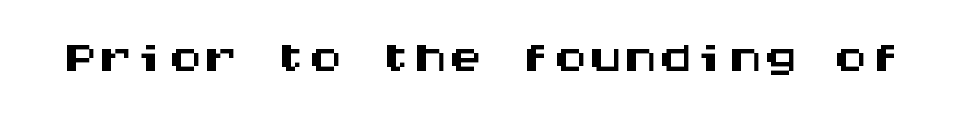
Q: Is the text italic (slanted)? A: No, it is upright.
Q: Is the typeface a serif or a sans-serif typeface? A: Sans-serif.
Q: Is the text underlined? A: No.
Q: Is the spacing between letters normal or unusually wide? A: Normal.
Q: Width (condensed, normal, or wide)? A: Wide.
Q: Stroke contrast? A: Medium.
Q: x-height? A: Large.
Q: Monospaced? A: Yes.
